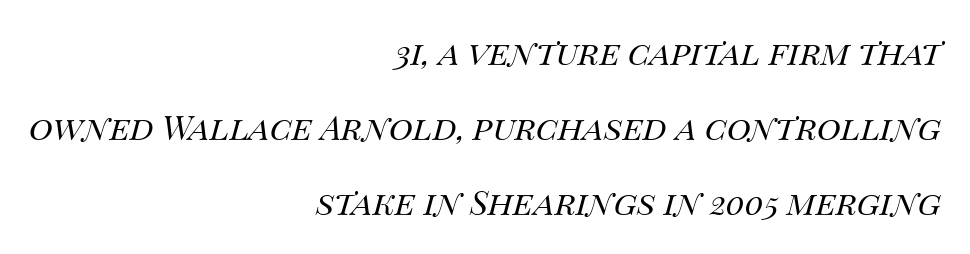
Nobody drew a line under any word here. Heft: none added — not bold. The glyphs look as if they've been sheared to an angle. These lines are rendered in a variable-pitch font.
